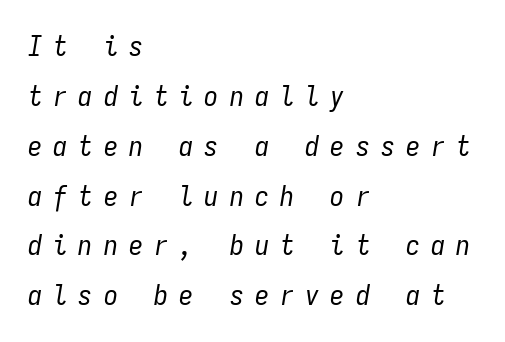
The glyphs look as if they've been sheared to an angle. The zone under the glyphs is completely vacant. Is the stroke heavy? The answer is a plain regular-or-lighter. Fixed-width glyphs throughout — classic coding-font behaviour. Display-style spreading of the glyphs; the letterfit is very open. The ragged edge is on the right, which tells us the setting is flush left.
